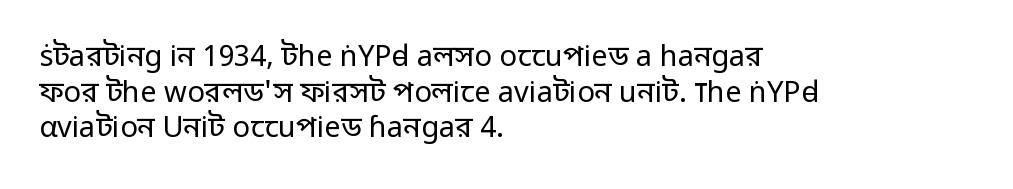
Think of a printed novel: that variable character pitch is what you see here. Compared with typical body copy, the letter spacing here is the same. Every row of glyphs begins at an identical x-position on the left. Check where the strokes stop: nothing finishes them off — pure sans. Vertical strokes here are truly vertical. Stems and bowls with no extra thickness — not bold.
